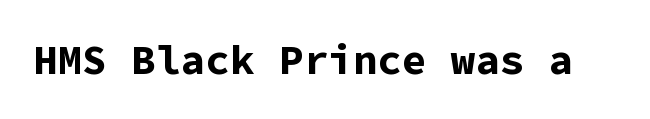
Q: Is the text bold? A: Yes.
Q: Is the text italic (slanted)? A: No, it is upright.
Q: Is the typeface a serif or a sans-serif typeface? A: Sans-serif.
Q: Is the text underlined? A: No.
Q: Is the spacing between letters normal or unusually wide? A: Normal.
Q: Width (condensed, normal, or wide)? A: Normal.
Q: Stroke contrast? A: Low.
Q: x-height? A: Medium.
Q: Monospaced? A: Yes.
